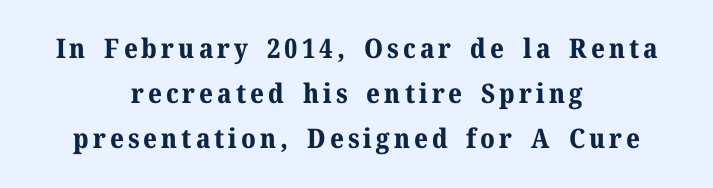
The image shows 27 px bold type, upright; set centered, normal line spacing (1.66x), not underlined.
